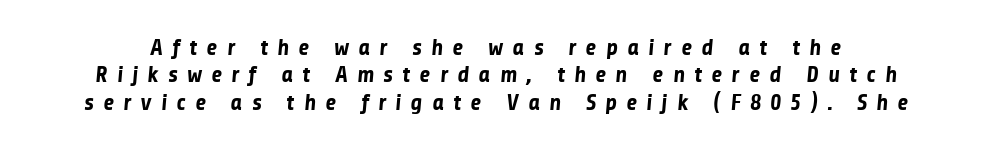
Q: Is the text bold? A: Yes.
Q: Is the text underlined? A: No.
Q: Is the spacing between letters normal or unusually wide? A: Unusually wide.
